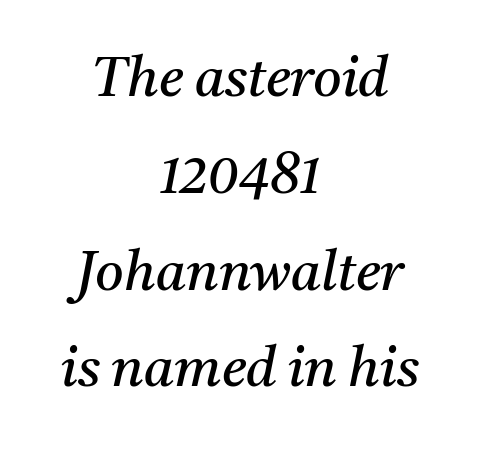
{"serif": "yes", "italic": "yes", "lean": "right", "slant_degrees": 11, "bold": "no", "weight": "regular", "width": "normal", "stroke_contrast": "medium", "x_height": "medium", "monospaced": "no", "underline": "no", "align": "center", "line_spacing_ratio": 1.76, "letter_spacing": "normal", "letter_spacing_em": 0.0, "glyph_px": 55}
